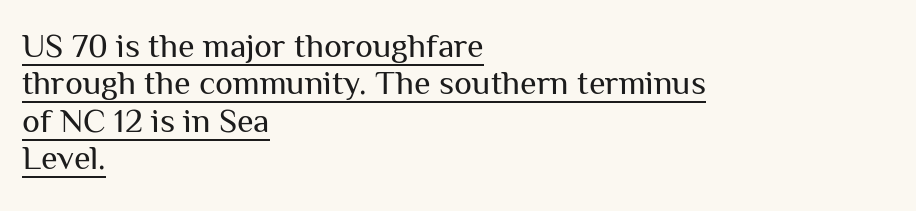
The image shows 34 px regular-weight sans-serif type, upright; set left-aligned, tight line spacing (1.1x), normal letter spacing, underlined; medium stroke contrast and a medium x-height.
